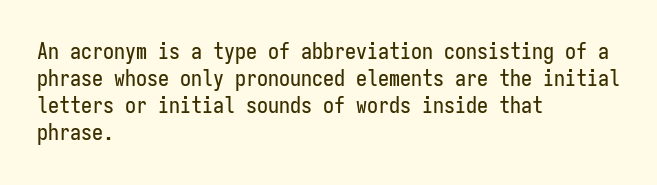
Q: Is the text italic (slanted)? A: No, it is upright.
Q: Is the text underlined? A: No.
Q: How is the paragraph aligned? A: Left-aligned.
Q: Is the spacing between letters normal or unusually wide? A: Normal.
